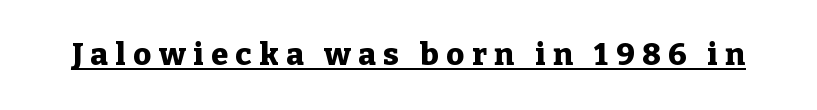
Q: Is the text bold? A: Yes.
Q: Is the text italic (slanted)? A: No, it is upright.
Q: Is the typeface a serif or a sans-serif typeface? A: Serif.
Q: Is the text underlined? A: Yes.
Q: Is the spacing between letters normal or unusually wide? A: Unusually wide.
Q: Width (condensed, normal, or wide)? A: Normal.
Q: Stroke contrast? A: Low.
Q: x-height? A: Medium.
Q: Monospaced? A: No.
